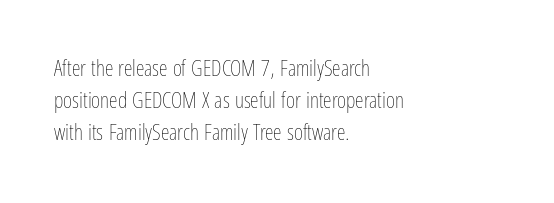
This sample uses an upright cut, with every glyph sitting square on the baseline. Check the space under the baseline: it is left empty. These lines are set flush left with a ragged right edge. Weight: not bold — regular or lighter.
